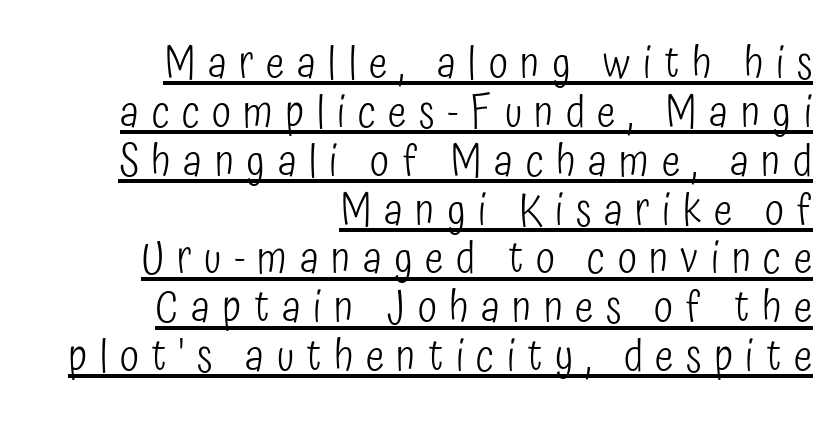
Q: Is the text bold? A: No.
Q: Is the text italic (slanted)? A: No, it is upright.
Q: Is the typeface a serif or a sans-serif typeface? A: Sans-serif.
Q: Is the text underlined? A: Yes.
Q: How is the paragraph aligned? A: Right-aligned.
Q: Is the spacing between letters normal or unusually wide? A: Unusually wide.
Q: Is the spacing between lines tight, normal or loose? A: Tight.
Q: Width (condensed, normal, or wide)? A: Condensed.
Q: Stroke contrast? A: Low.
Q: x-height? A: Medium.
Q: Monospaced? A: No.
